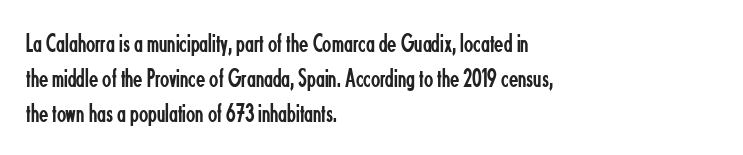
This sample keeps an unexceptional amount of space between lines. Characters remain perfectly vertical along every line. The gap between lines stays unmarked. Is this a heavy cut? Hardly; it is regular or lighter.
